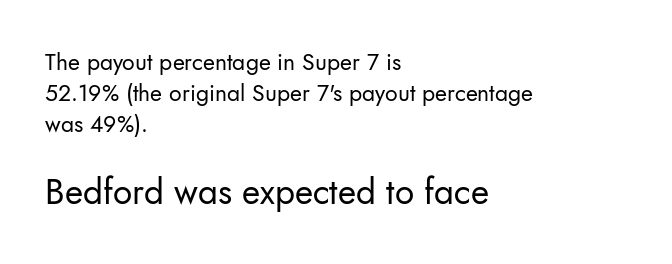
{"serif": "no", "italic": "no", "bold": "no", "weight": "regular", "width": "normal", "stroke_contrast": "low", "x_height": "small", "monospaced": "no", "underline": "no", "align": "left", "line_spacing": "normal", "line_spacing_ratio": 1.35, "letter_spacing": "normal", "letter_spacing_em": 0.0, "larger_block": "second", "size_ratio": 1.52, "glyph_px": 35}
